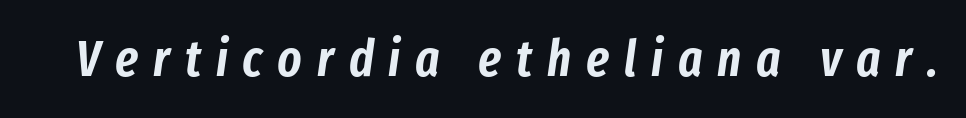
The image shows 51 px condensed type, italic (leaning right); set unusually wide letter spacing (+0.29 em), not underlined; low stroke contrast and a medium x-height.
